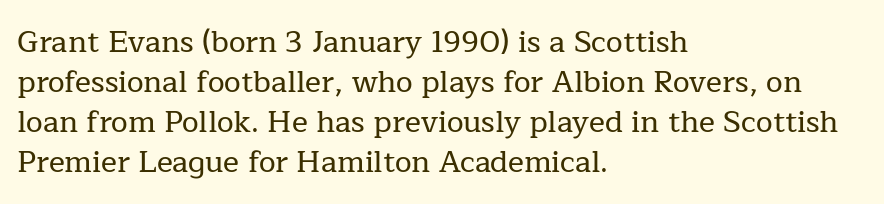
The image shows 30 px serif type, upright; set left-aligned, normal line spacing (1.33x), normal letter spacing, not underlined; low stroke contrast and a medium x-height.
